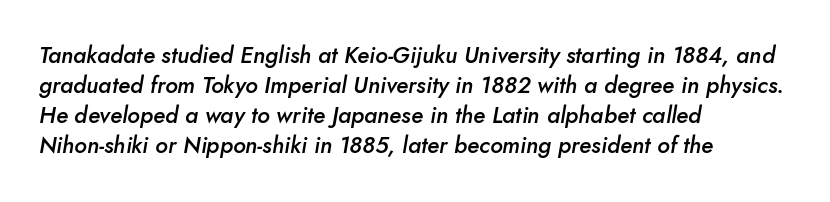
{"italic": "yes", "lean": "right", "slant_degrees": 10, "bold": "semi", "underline": "no", "align": "left", "line_spacing": "normal", "line_spacing_ratio": 1.31, "letter_spacing": "normal", "letter_spacing_em": 0.0, "glyph_px": 23}
